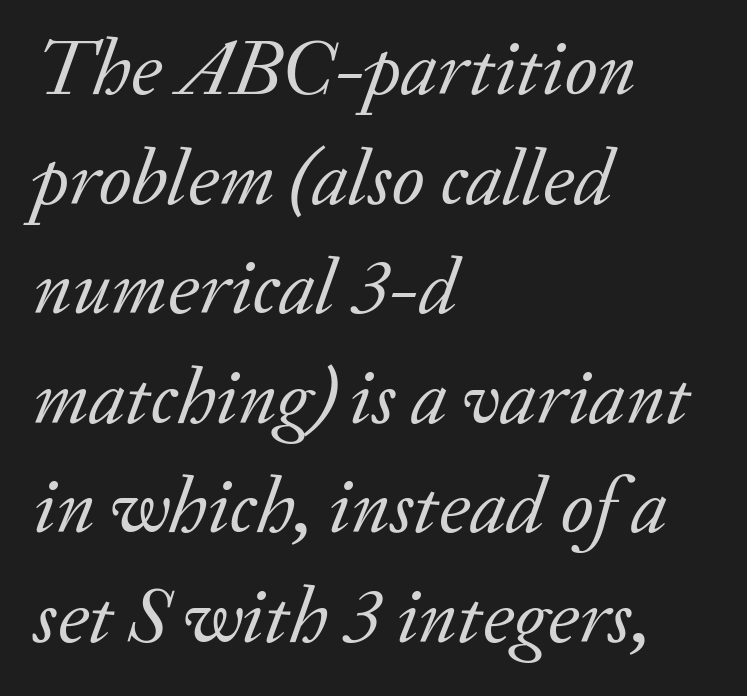
{"serif": "yes", "italic": "yes", "lean": "right", "slant_degrees": 20, "bold": "no", "weight": "regular", "width": "normal", "stroke_contrast": "low", "x_height": "small", "monospaced": "no", "underline": "no", "align": "left", "line_spacing": "normal", "line_spacing_ratio": 1.37, "letter_spacing": "normal", "letter_spacing_em": 0.0, "glyph_px": 80}
